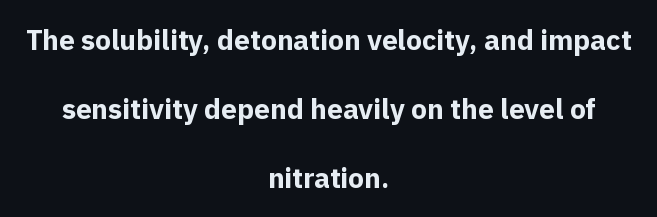
The image shows 28 px bold sans-serif type, upright; set centered, loose line spacing (2.46x), normal letter spacing, not underlined; a medium x-height.
